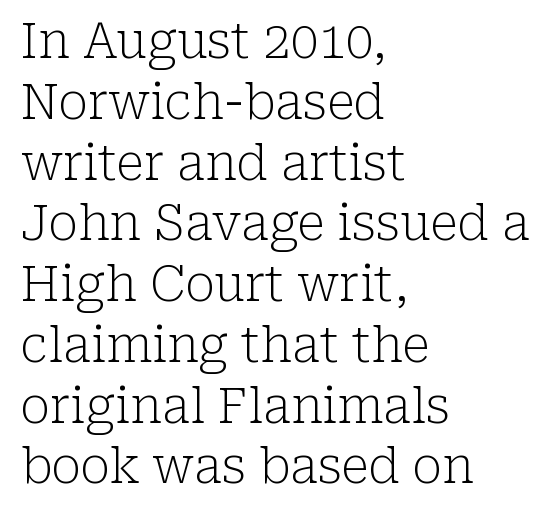
{"serif": "yes", "italic": "no", "bold": "no", "weight": "light", "width": "normal", "stroke_contrast": "low", "x_height": "medium", "monospaced": "no", "underline": "no", "align": "left", "line_spacing_ratio": 1.24, "letter_spacing": "normal", "letter_spacing_em": 0.0, "glyph_px": 49}
